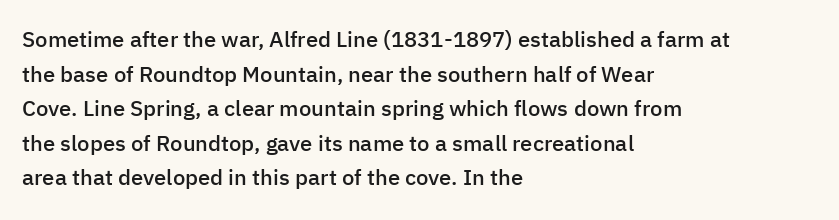
{"italic": "no", "bold": "semi", "underline": "no", "align": "left", "line_spacing": "normal", "line_spacing_ratio": 1.57, "letter_spacing": "normal", "letter_spacing_em": 0.0, "glyph_px": 22}
